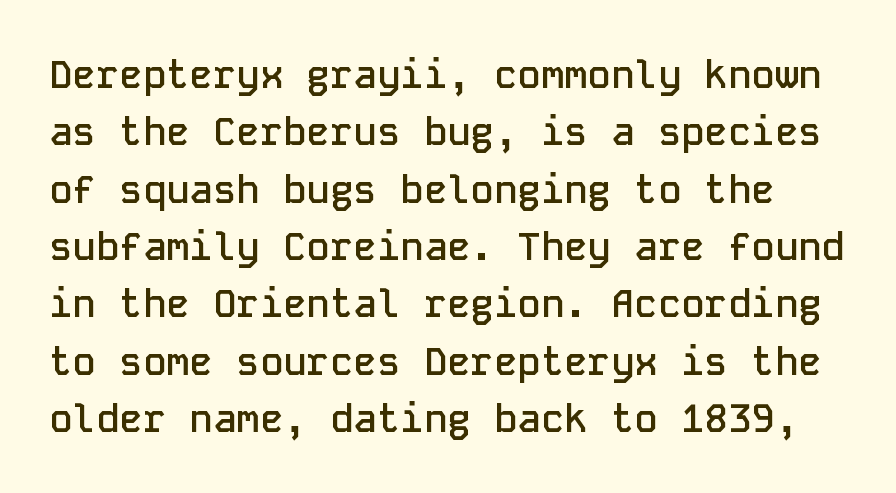
The image shows 39 px semibold sans-serif type, upright, monospaced; set normal line spacing (1.47x), normal letter spacing, not underlined; low stroke contrast and a medium x-height.
